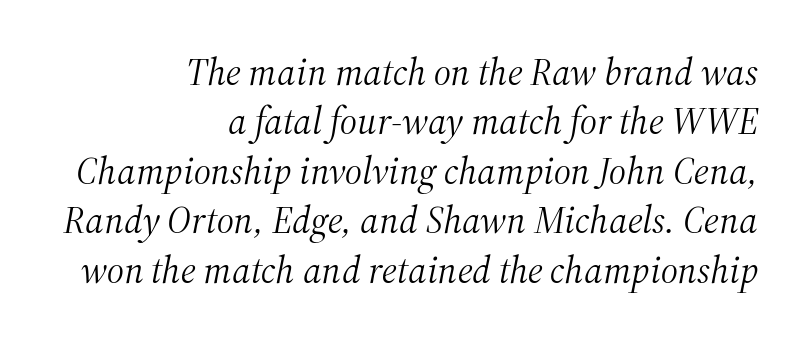
Compared with a flush-left layout, this one pins lines to the opposite, right side. Descenders are the only things crossing below the line. The block of text has a typical density, with ordinary space between rows. What stands out about the letter spacing? Nothing — it is the standard amount. These lines are rendered in a variable-pitch font. What kind of face is this? One with serifs.
